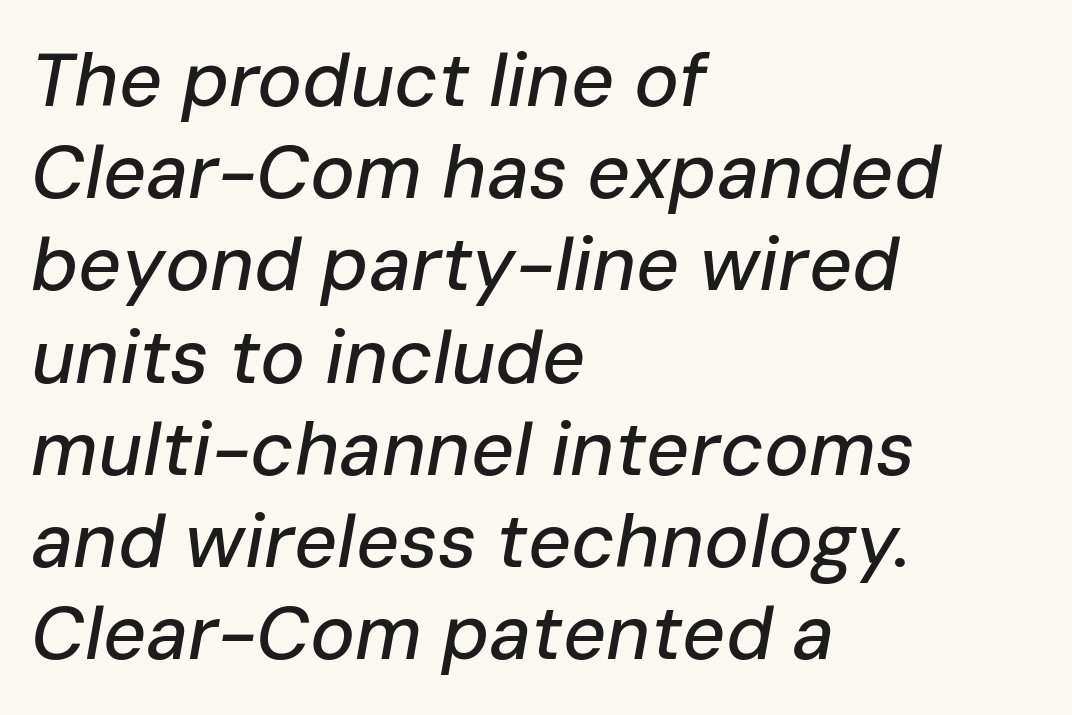
{"italic": "yes", "lean": "right", "slant_degrees": 10, "width": "normal", "stroke_contrast": "low", "x_height": "medium", "monospaced": "no", "underline": "no", "align": "left", "line_spacing_ratio": 1.23, "letter_spacing": "normal", "letter_spacing_em": 0.0, "glyph_px": 75}
